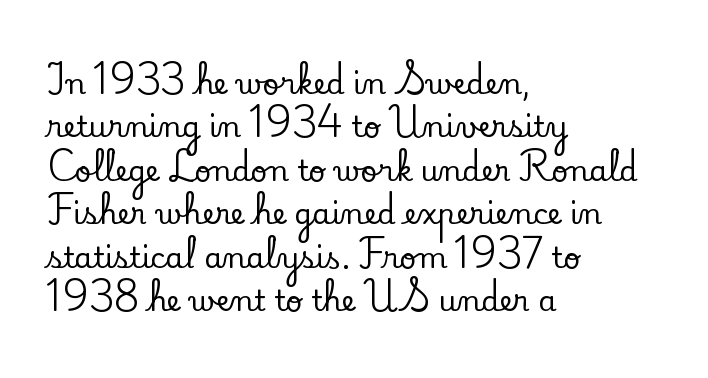
Q: Is the text italic (slanted)? A: No, it is upright.
Q: Is the typeface a serif or a sans-serif typeface? A: Serif.
Q: Is the text underlined? A: No.
Q: How is the paragraph aligned? A: Left-aligned.
Q: Is the spacing between letters normal or unusually wide? A: Normal.
Q: Is the spacing between lines tight, normal or loose? A: Normal.
Q: Width (condensed, normal, or wide)? A: Normal.
Q: Stroke contrast? A: Low.
Q: x-height? A: Small.
Q: Monospaced? A: No.
